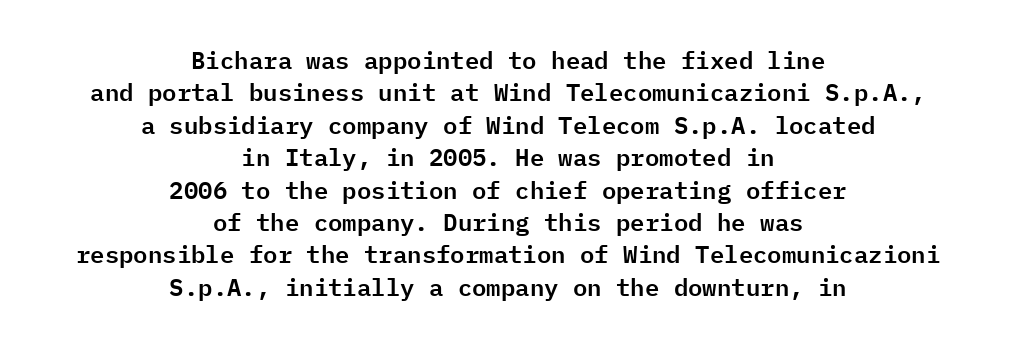
Alignment: centered. The rendering uses a moderate line-height, typical for paragraphs. The area under the type is left untouched. The letters stand upright; this is a roman face. Honestly, the letter spacing is just normal — you wouldn't notice it.
